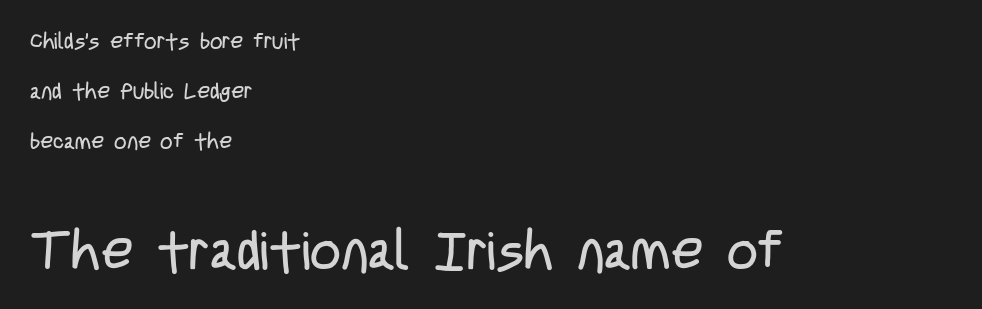
Q: Is the text bold? A: No.
Q: Is the text italic (slanted)? A: No, it is upright.
Q: Is the typeface a serif or a sans-serif typeface? A: Sans-serif.
Q: Is the text underlined? A: No.
Q: How is the paragraph aligned? A: Left-aligned.
Q: Is the spacing between letters normal or unusually wide? A: Normal.
Q: Is the spacing between lines tight, normal or loose? A: Loose.
Q: Which block of text is set in a larger size, the first (top) or the second (bottom)? A: The second (bottom) one.
Q: Width (condensed, normal, or wide)? A: Condensed.
Q: Stroke contrast? A: Low.
Q: x-height? A: Large.
Q: Monospaced? A: No.
